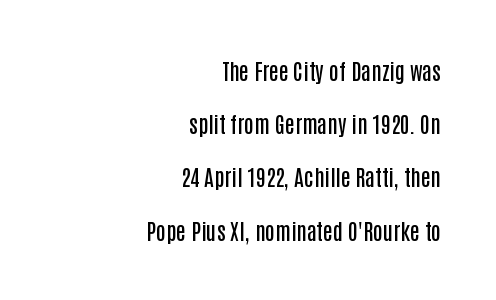
Students, observe: this is what heavily led, spacious text looks like. Short note: letters normally spaced. These words are printed semibold, heavier than regular yet not bold. Vertical strokes here are truly vertical.
